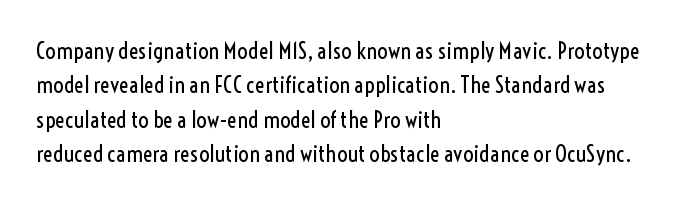
{"italic": "no", "bold": "no", "underline": "no", "align": "left", "line_spacing": "normal", "line_spacing_ratio": 1.49, "letter_spacing": "normal", "letter_spacing_em": 0.0, "glyph_px": 23}
